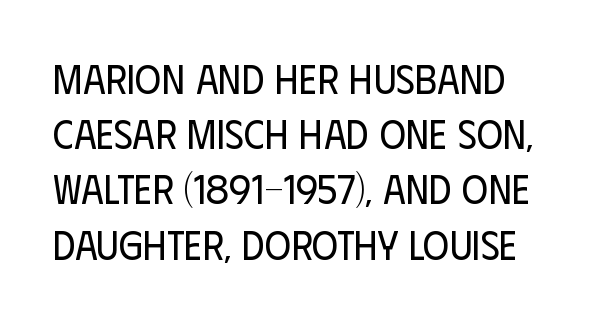
This sample keeps an unexceptional amount of space between lines. Stems and bowls with no extra thickness — not bold. The passage shown is typed in a proportional face where columns would drift. A roman cut, with each character standing at attention.
